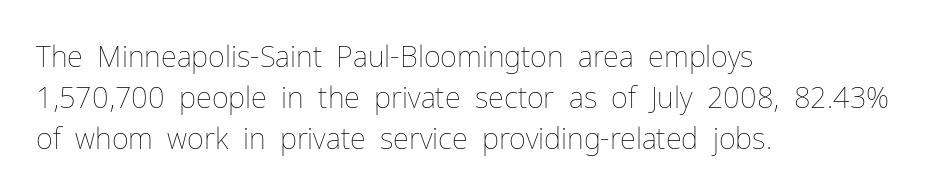
Ascenders rise straight up at ninety degrees. Teacher's note: observe the even left margin — that is flush-left alignment. Nothing heavy about these letters — not bold at all. Note the varied advance widths — an 'i' is clearly narrower than an 'm'. The space beneath each line is pristine and unruled. Nothing unusual about the tracking: characters are spaced as the font intends.
